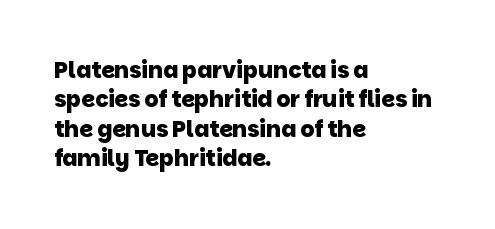
Q: Is the text bold? A: Yes.
Q: Is the text underlined? A: No.
Q: How is the paragraph aligned? A: Left-aligned.
Q: Is the spacing between letters normal or unusually wide? A: Normal.
Q: Is the spacing between lines tight, normal or loose? A: Normal.
